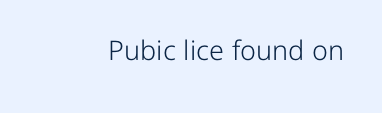
The image shows 27 px text type, upright; set normal letter spacing, not underlined.
